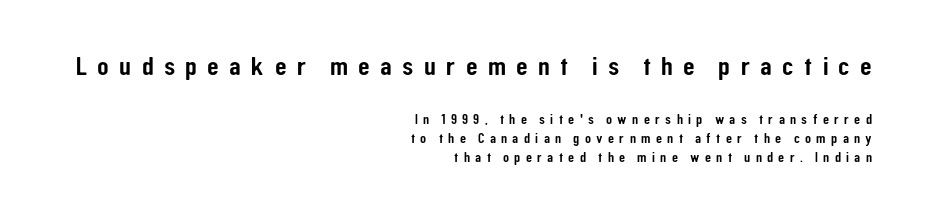
{"italic": "no", "underline": "no", "align": "right", "line_spacing": "normal", "line_spacing_ratio": 1.38, "letter_spacing": "wide", "letter_spacing_em": 0.38, "larger_block": "first", "size_ratio": 1.93, "glyph_px": 27}
